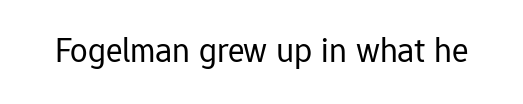
Default kerning and tracking; the words read as compact shapes. The typeface has the unassuming heft of standard copy or less. If you drew a line through each stem, it would be perfectly vertical. The rendering uses natural spacing where letterforms have individual widths.
